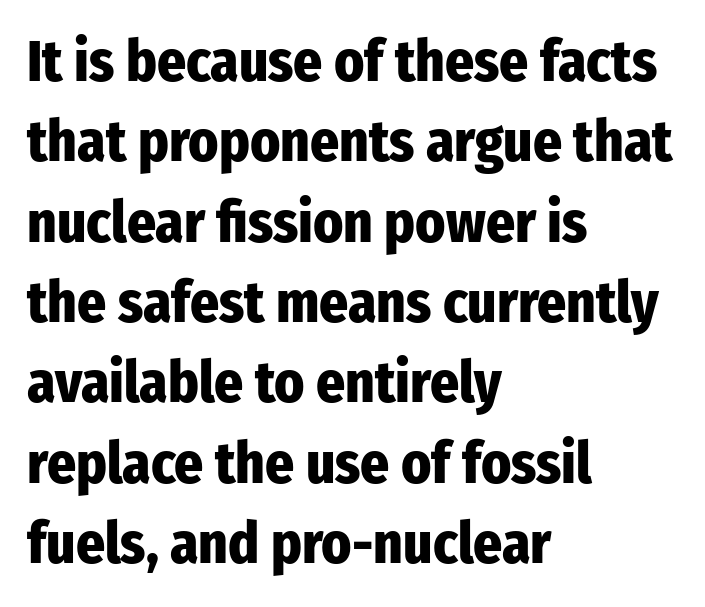
Q: Is the text bold? A: Yes.
Q: Is the text italic (slanted)? A: No, it is upright.
Q: Is the typeface a serif or a sans-serif typeface? A: Sans-serif.
Q: Is the text underlined? A: No.
Q: How is the paragraph aligned? A: Left-aligned.
Q: Is the spacing between letters normal or unusually wide? A: Normal.
Q: Is the spacing between lines tight, normal or loose? A: Normal.
Q: Width (condensed, normal, or wide)? A: Condensed.
Q: Stroke contrast? A: Low.
Q: x-height? A: Medium.
Q: Monospaced? A: No.
